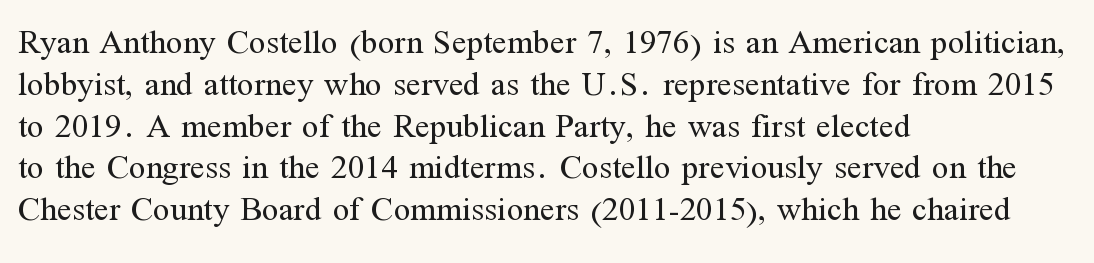
Is this a fixed-width face? No — the glyphs have proportional, varying widths. Typographically, this falls in the serif category. The text block is weighted toward the left margin, trailing off unevenly rightward. The letterforms sit at book weight or below. The space beneath each line is pristine and unruled.
